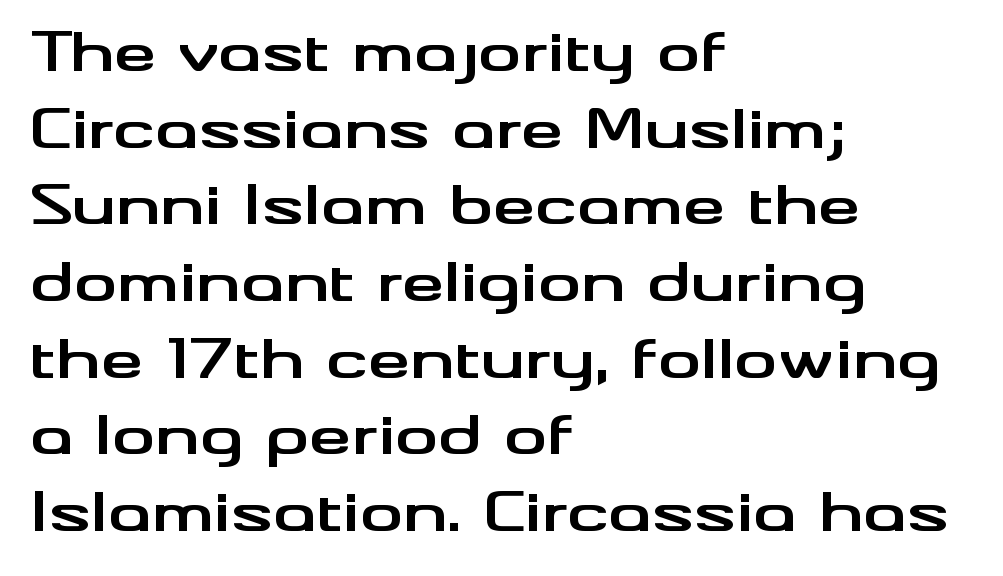
{"serif": "no", "italic": "no", "bold": "yes", "weight": "bold", "width": "wide", "stroke_contrast": "medium", "x_height": "small", "monospaced": "no", "underline": "no", "align": "left", "line_spacing": "normal", "line_spacing_ratio": 1.42, "letter_spacing": "normal", "letter_spacing_em": 0.0, "glyph_px": 54}
